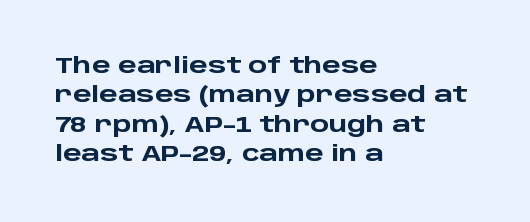
Every character sits straight up, as roman type does. Visually the block forms a straight wall on the left and a jagged coastline on the right. I'd describe the lettering as bold — thick and assertive. Unmarked baselines from the first word to the last.
